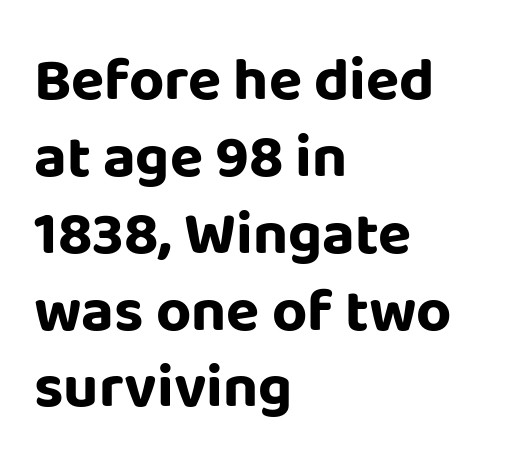
{"serif": "no", "italic": "no", "bold": "yes", "weight": "bold", "width": "normal", "stroke_contrast": "low", "x_height": "large", "monospaced": "no", "underline": "no", "align": "left", "line_spacing": "normal", "line_spacing_ratio": 1.26, "letter_spacing": "normal", "letter_spacing_em": 0.0, "glyph_px": 61}
